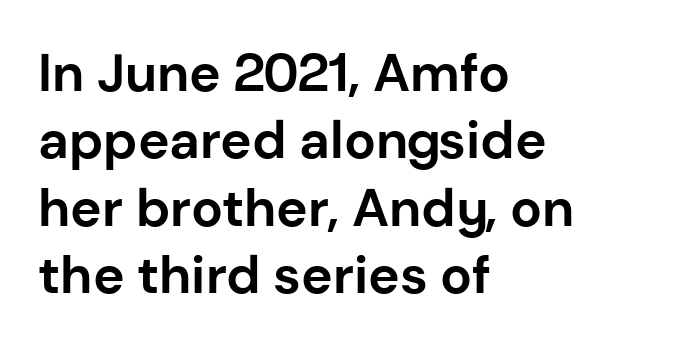
The image shows 53 px bold sans-serif type, upright; set left-aligned, normal line spacing (1.27x), normal letter spacing, not underlined; low stroke contrast and a medium x-height.
